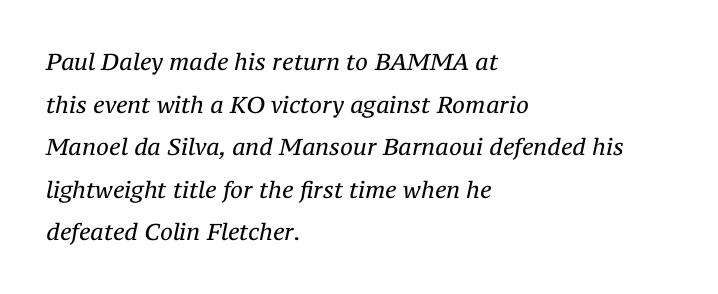
{"italic": "yes", "lean": "right", "slant_degrees": 12, "bold": "no", "underline": "no", "align": "left", "line_spacing_ratio": 1.85, "letter_spacing": "normal", "letter_spacing_em": 0.0, "glyph_px": 23}
